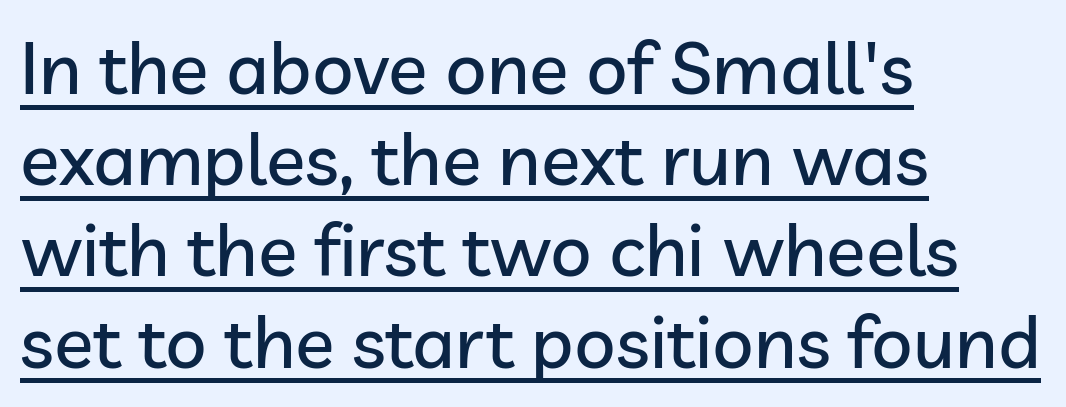
You can tell from the bare stems that sans-serif type was used. Each line of the rendering has a horizontal stroke beneath the glyphs. Each new line begins a customary step beneath the previous one. Here the designer chose a conventional face with non-uniform glyph widths. The tracking reads as untouched default to a designer's eye.
